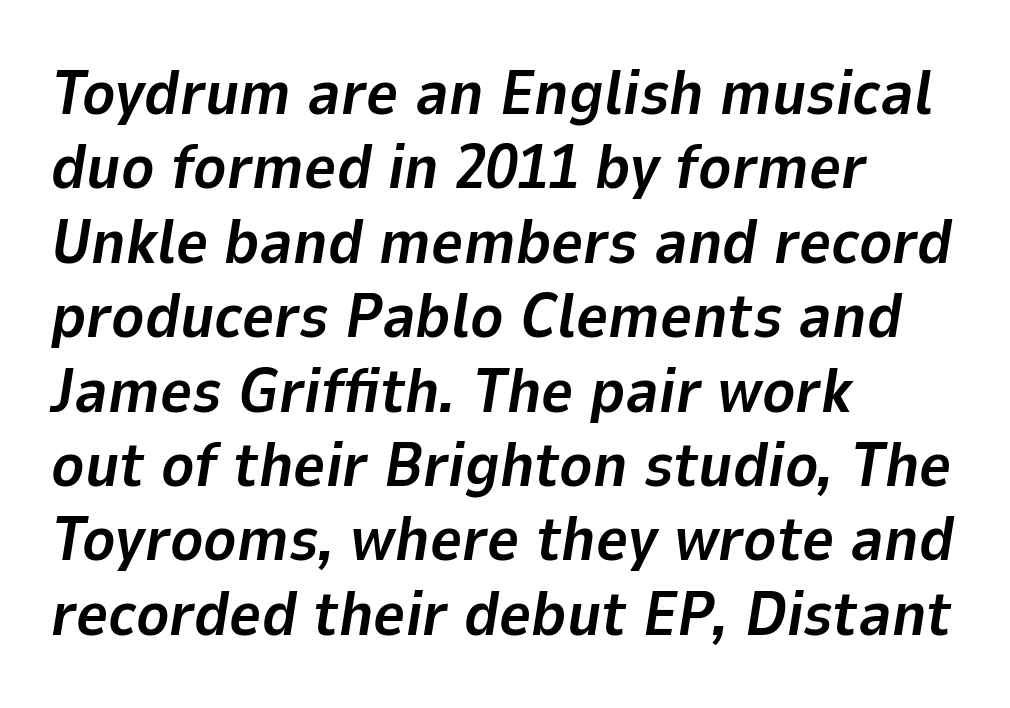
The sample has been set heavy, in full bold. Each letter keeps its own natural width here, so spacing adapts to shape. In CSS terms this would be text-align: left. Beneath every word, the page is bare. The type is set solid horizontally, with unmodified tracking.
